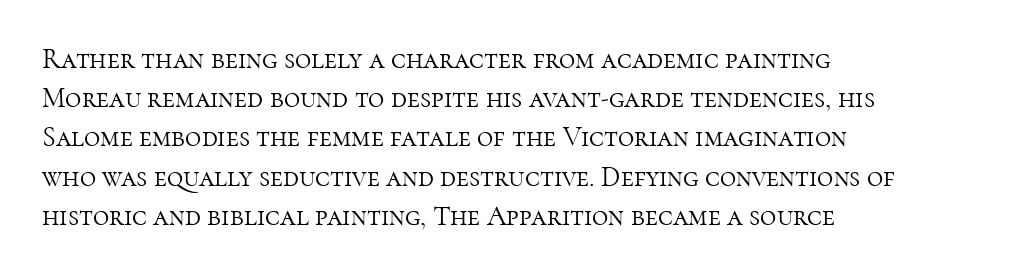
The image shows 28 px light serif type, upright; set left-aligned, normal line spacing (1.4x), normal letter spacing, not underlined; high stroke contrast and a medium x-height.
